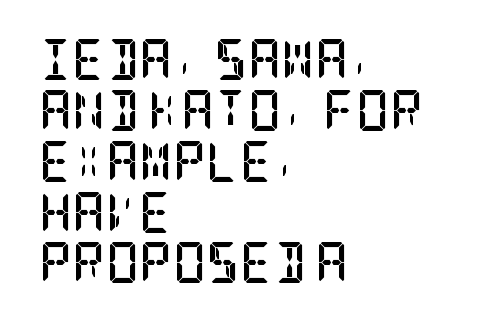
{"serif": "yes", "italic": "no", "bold": "yes", "weight": "semibold", "width": "condensed", "stroke_contrast": "low", "x_height": "large", "underline": "no", "align": "left", "line_spacing_ratio": 1.24, "letter_spacing": "normal", "letter_spacing_em": 0.0, "glyph_px": 41}
